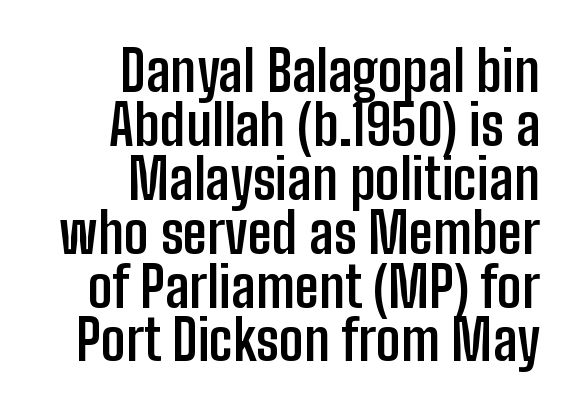
The image shows 55 px semibold, condensed sans-serif type, upright; set right-aligned, tight line spacing (0.98x), normal letter spacing, not underlined; low stroke contrast and a medium x-height.
